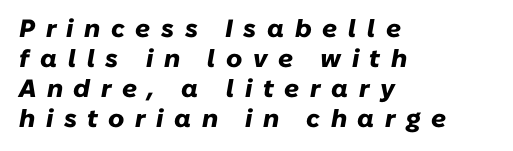
Q: Is the text bold? A: Yes.
Q: Is the text italic (slanted)? A: Yes, it leans right by about 10 degrees.
Q: Is the text underlined? A: No.
Q: How is the paragraph aligned? A: Left-aligned.
Q: Is the spacing between letters normal or unusually wide? A: Unusually wide.
